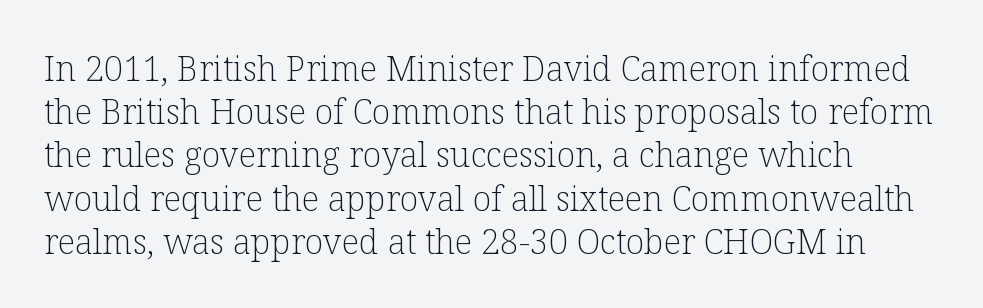
{"serif": "yes", "italic": "no", "bold": "no", "weight": "light", "width": "normal", "stroke_contrast": "low", "x_height": "medium", "monospaced": "no", "underline": "no", "line_spacing": "normal", "line_spacing_ratio": 1.27, "letter_spacing": "normal", "letter_spacing_em": 0.0, "glyph_px": 34}
